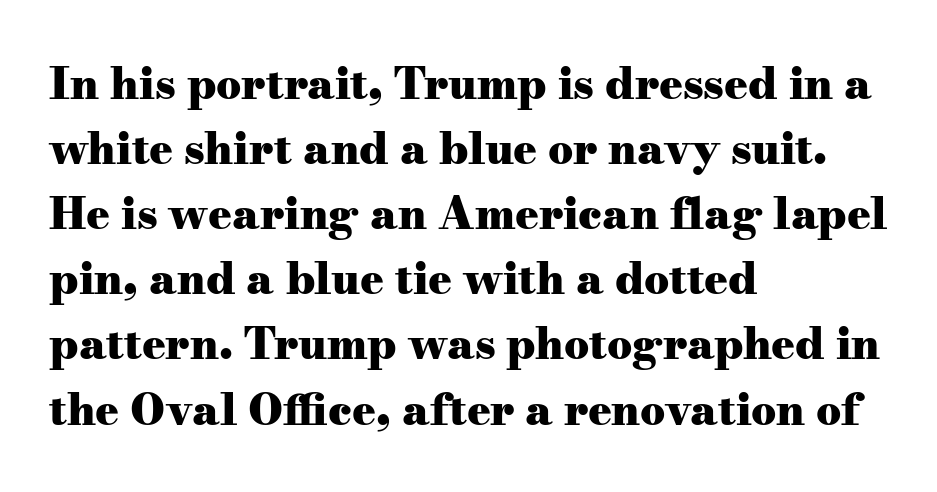
Q: Is the text bold? A: Yes.
Q: Is the text italic (slanted)? A: No, it is upright.
Q: Is the typeface a serif or a sans-serif typeface? A: Serif.
Q: Is the text underlined? A: No.
Q: How is the paragraph aligned? A: Left-aligned.
Q: Is the spacing between letters normal or unusually wide? A: Normal.
Q: Is the spacing between lines tight, normal or loose? A: Normal.
Q: Width (condensed, normal, or wide)? A: Wide.
Q: Stroke contrast? A: Medium.
Q: x-height? A: Small.
Q: Monospaced? A: No.
